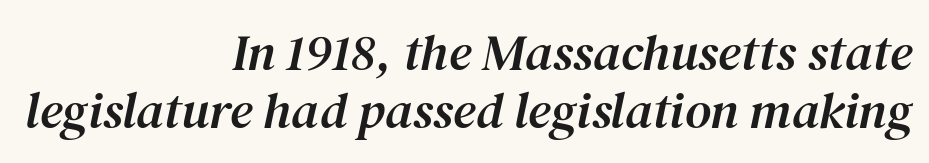
{"serif": "yes", "italic": "yes", "lean": "right", "slant_degrees": 12, "width": "normal", "stroke_contrast": "medium", "x_height": "medium", "monospaced": "no", "underline": "no", "align": "right", "line_spacing": "tight", "line_spacing_ratio": 1.13, "letter_spacing": "normal", "letter_spacing_em": 0.0, "glyph_px": 51}
